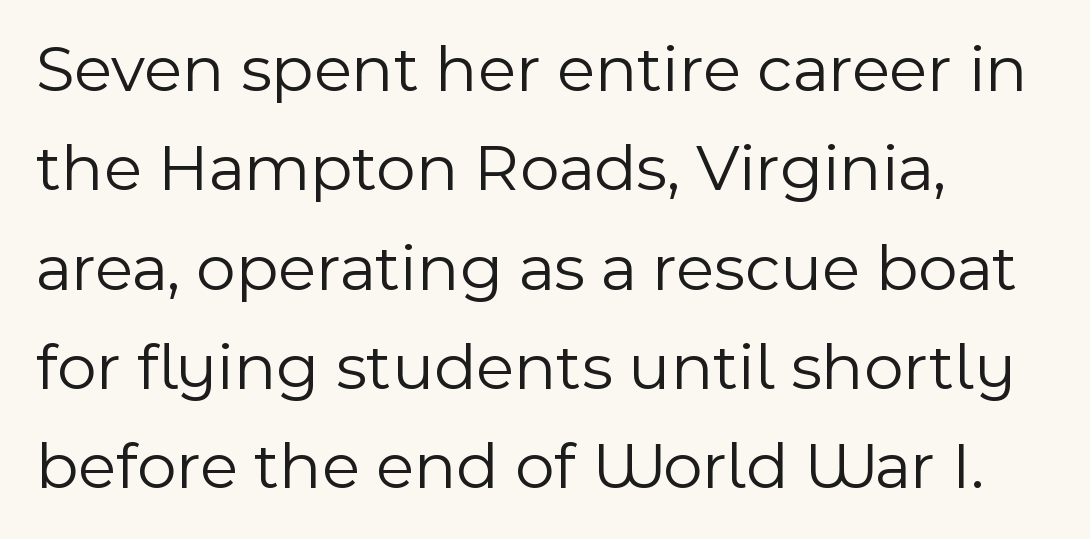
{"serif": "no", "italic": "no", "bold": "no", "weight": "light", "width": "normal", "x_height": "medium", "monospaced": "no", "underline": "no", "align": "left", "line_spacing": "normal", "line_spacing_ratio": 1.46, "letter_spacing": "normal", "letter_spacing_em": 0.0, "glyph_px": 68}
